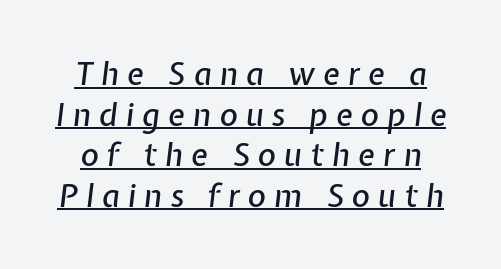
The image shows 31 px text type, italic (leaning right); set normal line spacing (1.31x), unusually wide letter spacing (+0.26 em), underlined; low stroke contrast and a medium x-height.
